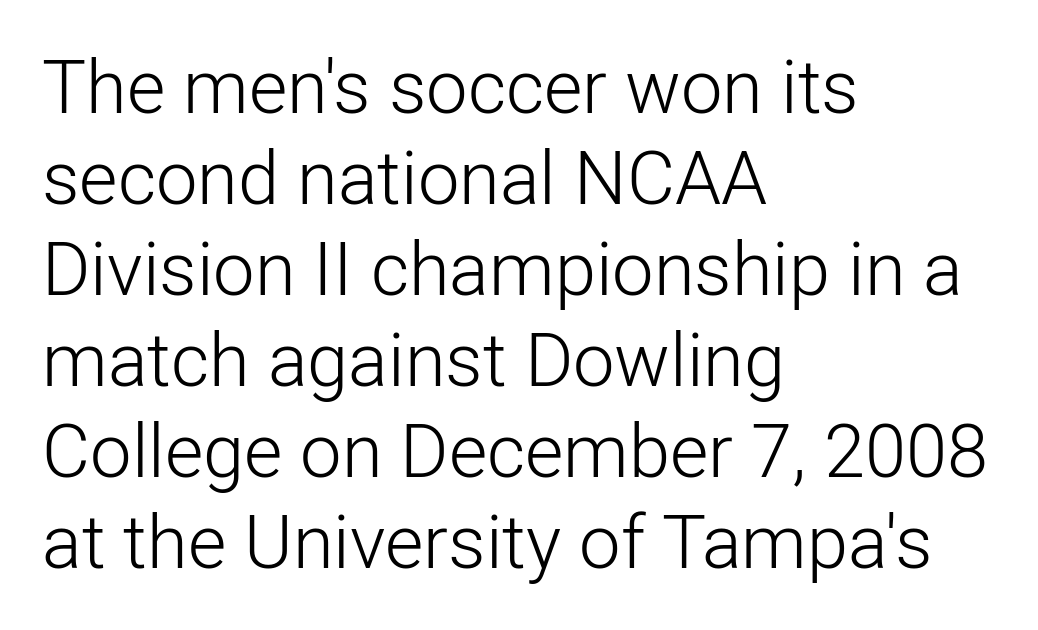
The image shows 74 px light sans-serif type, upright; set left-aligned, line spacing 1.23x, normal letter spacing, not underlined; low stroke contrast and a medium x-height.
